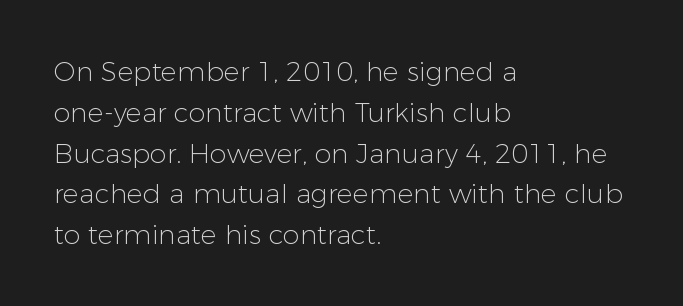
The image shows 27 px text type, upright; set left-aligned, normal line spacing (1.51x), normal letter spacing, not underlined.
